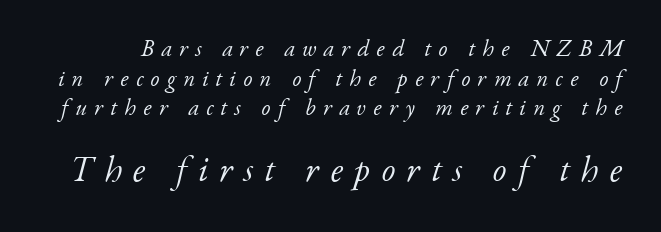
Q: Is the text bold? A: No.
Q: Is the text italic (slanted)? A: Yes, it leans right by about 17 degrees.
Q: Is the typeface a serif or a sans-serif typeface? A: Serif.
Q: Is the text underlined? A: No.
Q: Is the spacing between letters normal or unusually wide? A: Unusually wide.
Q: Is the spacing between lines tight, normal or loose? A: Normal.
Q: Which block of text is set in a larger size, the first (top) or the second (bottom)? A: The second (bottom) one.
Q: Width (condensed, normal, or wide)? A: Normal.
Q: Stroke contrast? A: Low.
Q: x-height? A: Small.
Q: Monospaced? A: No.
